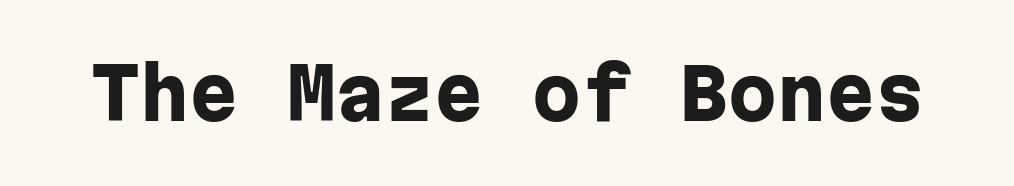
Q: Is the text bold? A: Yes.
Q: Is the text italic (slanted)? A: No, it is upright.
Q: Is the typeface a serif or a sans-serif typeface? A: Sans-serif.
Q: Is the text underlined? A: No.
Q: Is the spacing between letters normal or unusually wide? A: Normal.
Q: Width (condensed, normal, or wide)? A: Normal.
Q: Stroke contrast? A: Low.
Q: x-height? A: Medium.
Q: Monospaced? A: Yes.
